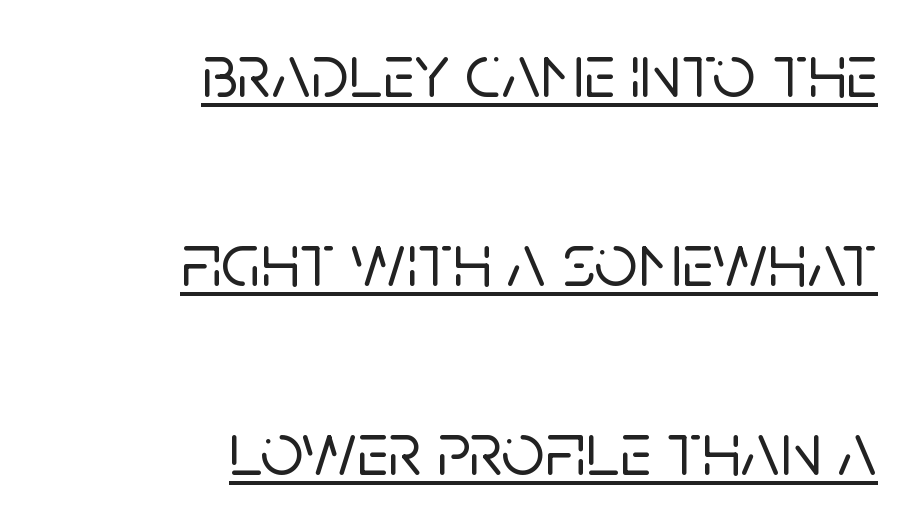
The image shows 76 px sans-serif type, upright; set right-aligned, loose line spacing (2.49x), normal letter spacing, underlined; low stroke contrast and a large x-height.
